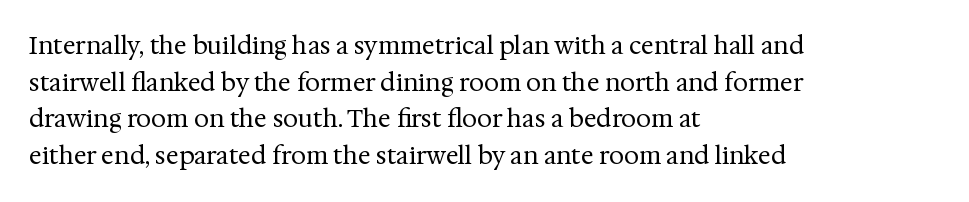
The image shows 24 px text type, upright; set left-aligned, normal line spacing (1.53x), normal letter spacing, not underlined.
